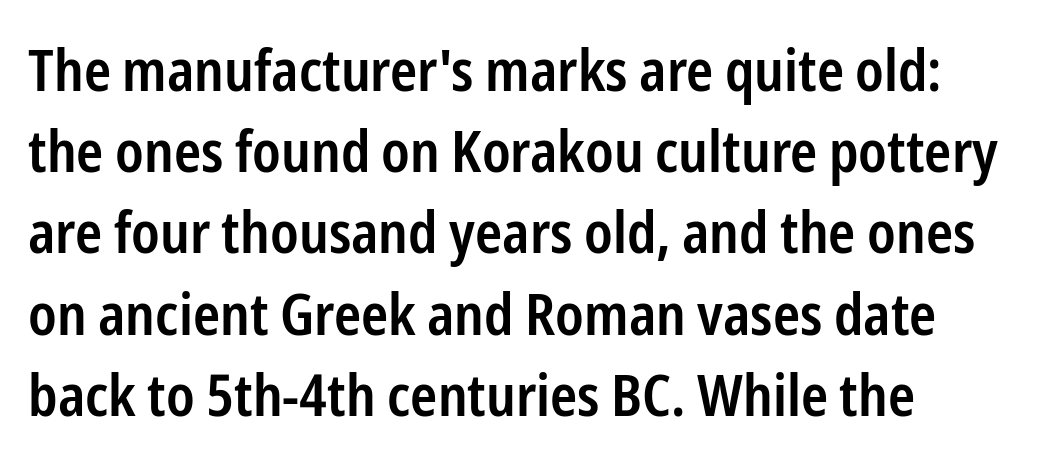
{"serif": "no", "italic": "no", "bold": "semi", "weight": "semibold", "width": "condensed", "stroke_contrast": "low", "x_height": "medium", "monospaced": "no", "underline": "no", "align": "left", "line_spacing": "normal", "line_spacing_ratio": 1.4, "letter_spacing": "normal", "letter_spacing_em": 0.0, "glyph_px": 58}
